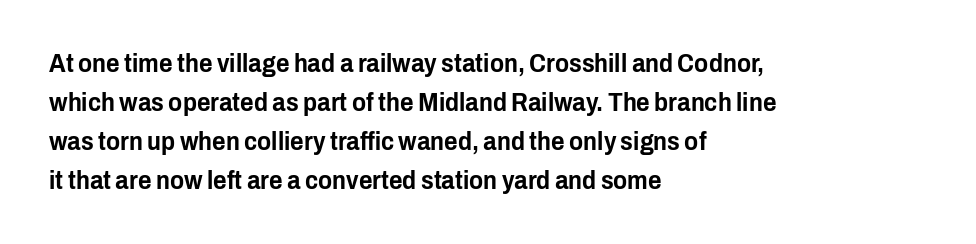
The compositor pushed each line to the left boundary. Every stem runs plumb, perpendicular to the baseline. This sample keeps an unexceptional amount of space between lines. Here the glyphs are tracked normally, forming tight word shapes. Descender tails drop into unmarked territory.
